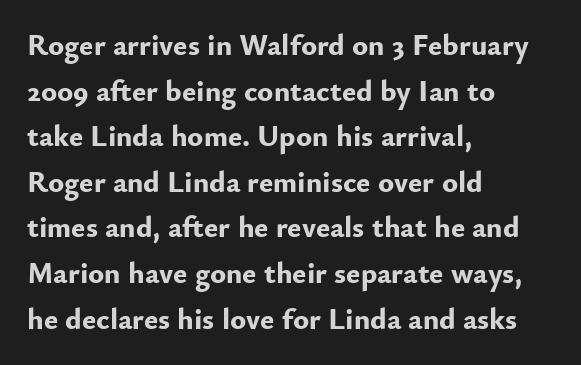
{"serif": "no", "italic": "no", "bold": "yes", "weight": "bold", "width": "normal", "stroke_contrast": "low", "x_height": "small", "monospaced": "no", "underline": "no", "align": "left", "line_spacing": "normal", "line_spacing_ratio": 1.52, "letter_spacing": "normal", "letter_spacing_em": 0.0, "glyph_px": 30}
